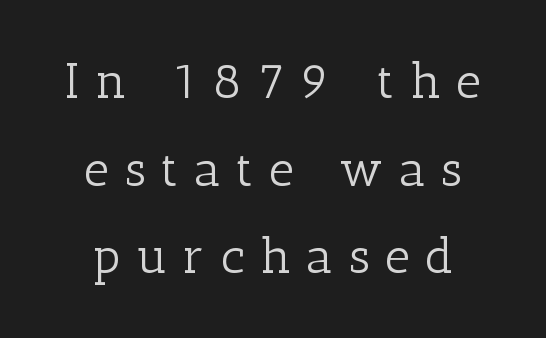
You can tell from the footed stems that serif type was used. Is this a fixed-width face? No — the glyphs have proportional, varying widths. Does extra space separate the letters? Yes, quite a lot of it. A clean baseline with only descenders dipping below it.
